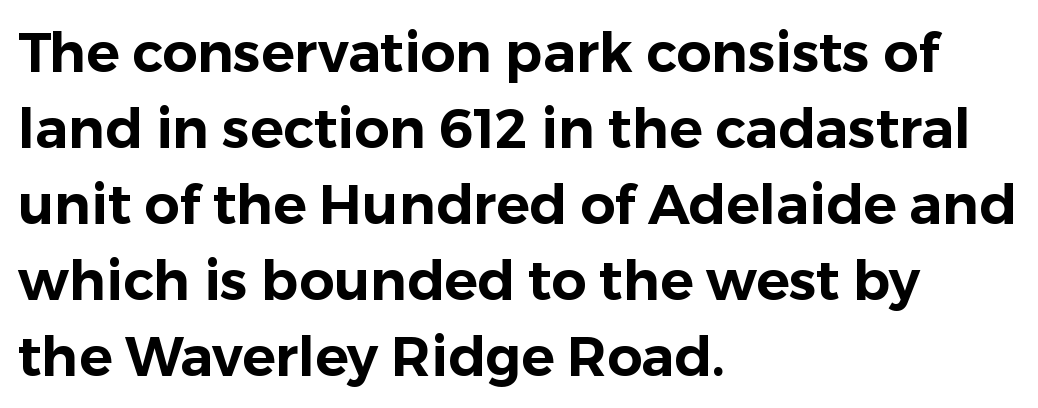
The designer went with a sans here, leaving each stem footless. This sample has the flowing, uneven cadence of proportional lettering. Tall strokes in this sample are plumb rather than angled. Honestly, there is no underline to notice here at all. The space between consecutive lines is moderate.
